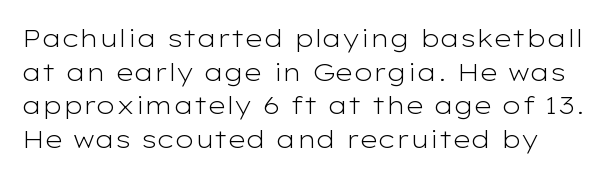
Honestly, there is no underline to notice here at all. These lines were composed using upright roman letters. Rows of type keep a routine distance in the vertical direction. No letter is thick-stroked: the sample isn't bold. You could call the tracking neutral — neither tight nor loose.
